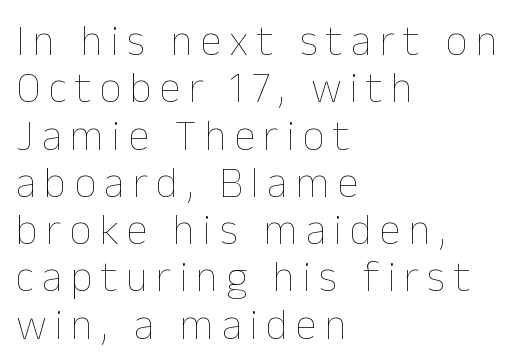
Q: Is the text bold? A: No.
Q: Is the text italic (slanted)? A: No, it is upright.
Q: Is the text underlined? A: No.
Q: How is the paragraph aligned? A: Left-aligned.
Q: Is the spacing between lines tight, normal or loose? A: Tight.
Q: Width (condensed, normal, or wide)? A: Normal.
Q: Stroke contrast? A: Low.
Q: x-height? A: Medium.
Q: Monospaced? A: No.
